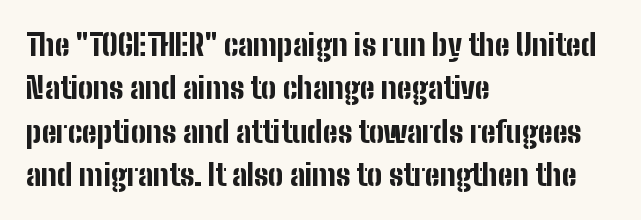
The image shows 30 px bold, condensed sans-serif type, upright; set left-aligned, normal line spacing (1.45x), normal letter spacing, not underlined; low stroke contrast and a medium x-height.
